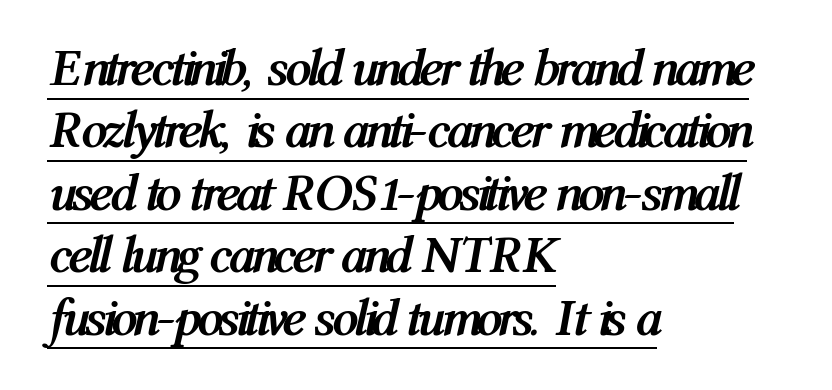
The image shows 52 px semibold, condensed type, italic (leaning right); set left-aligned, line spacing 1.2x, normal letter spacing, underlined; medium stroke contrast and a medium x-height.
